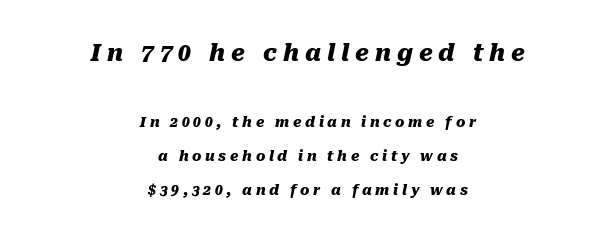
Quick note: interline space is abundant. Short and long lines alike share a common midpoint. Typesetter's note: full bold, strokes at maximum text heaviness. Look at the glyph heights: the upper group is clearly the bigger setting. Inter-character spacing is expanded well beyond the font's built-in metrics. The glyphs look as if they've been sheared to an angle.
